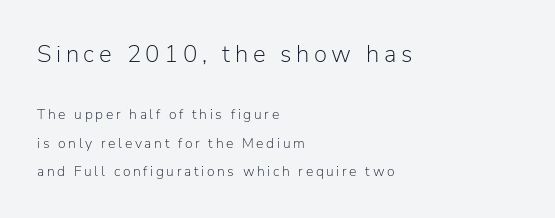
Honestly, there is no underline to notice here at all. Reading down the column, the eye jumps a long way to each next line. Weight: not bold — regular or lighter. A student would notice the top passage is typeset larger than what follows. Line beginnings align vertically; line endings do not.
